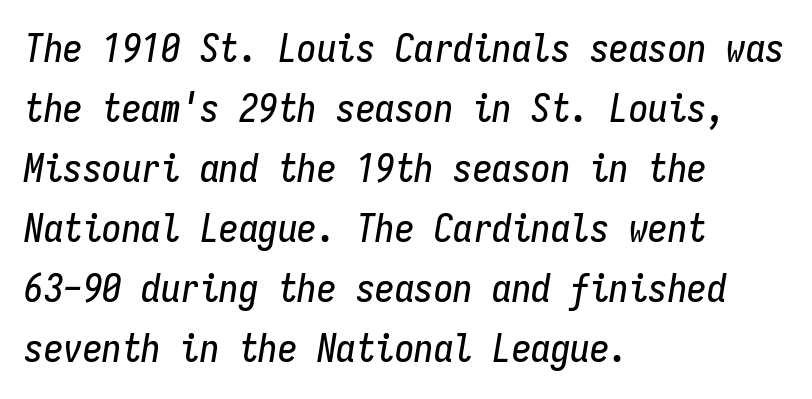
The image shows 39 px condensed type, italic (leaning right), monospaced; set left-aligned, normal line spacing (1.54x), normal letter spacing, not underlined; low stroke contrast and a medium x-height.
